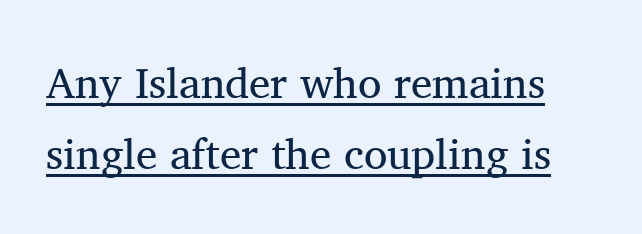
{"serif": "yes", "italic": "no", "bold": "no", "weight": "regular", "width": "normal", "stroke_contrast": "medium", "x_height": "medium", "monospaced": "no", "underline": "yes", "line_spacing": "normal", "line_spacing_ratio": 1.65, "letter_spacing": "normal", "letter_spacing_em": 0.0, "glyph_px": 43}
